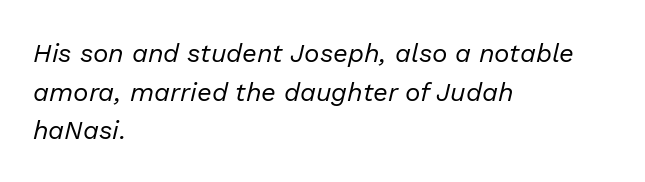
The face looks like a standard text weight, possibly lighter. Is the letter spacing exaggerated? No — it looks like the ordinary default. Regarding leading, the lines here are spaced in the standard way. Does the lettering tilt? It does — this is italic. Glance below the letters and you will spot only blank space.
